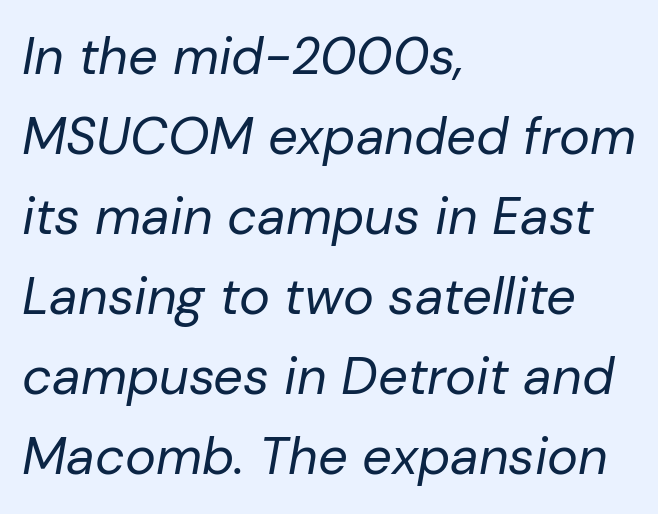
Q: Is the text bold? A: No.
Q: Is the text italic (slanted)? A: Yes, it leans right by about 10 degrees.
Q: Is the text underlined? A: No.
Q: How is the paragraph aligned? A: Left-aligned.
Q: Is the spacing between letters normal or unusually wide? A: Normal.
Q: Is the spacing between lines tight, normal or loose? A: Normal.
Q: Width (condensed, normal, or wide)? A: Normal.
Q: Stroke contrast? A: Low.
Q: x-height? A: Medium.
Q: Monospaced? A: No.
